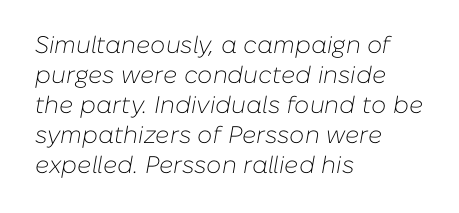
The image shows 24 px text type, italic (leaning right); set left-aligned, normal line spacing (1.25x), normal letter spacing, not underlined.
